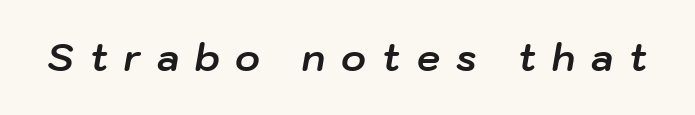
Q: Is the text bold? A: Yes.
Q: Is the text italic (slanted)? A: Yes, it leans right by about 10 degrees.
Q: Is the text underlined? A: No.
Q: Is the spacing between letters normal or unusually wide? A: Unusually wide.
Q: Width (condensed, normal, or wide)? A: Normal.
Q: Stroke contrast? A: Low.
Q: x-height? A: Medium.
Q: Monospaced? A: No.
